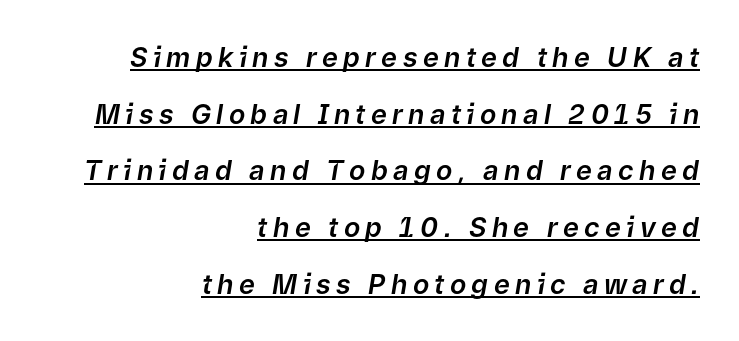
The image shows 27 px text type, italic (leaning right); set right-aligned, loose line spacing (2.1x), unusually wide letter spacing (+0.2 em), underlined.
